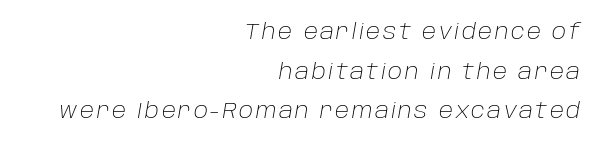
Q: Is the text bold? A: No.
Q: Is the text italic (slanted)? A: Yes, it leans right by about 10 degrees.
Q: Is the text underlined? A: No.
Q: How is the paragraph aligned? A: Right-aligned.
